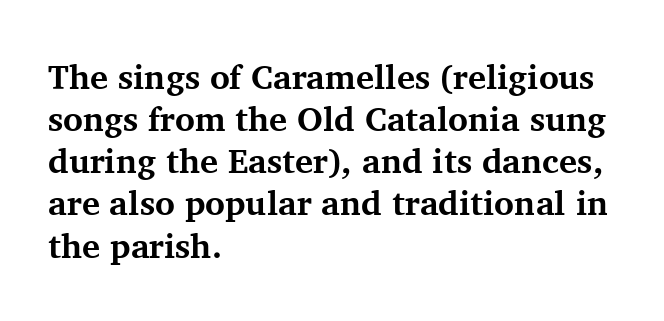
Q: Is the text bold? A: Yes.
Q: Is the text italic (slanted)? A: No, it is upright.
Q: Is the typeface a serif or a sans-serif typeface? A: Serif.
Q: Is the text underlined? A: No.
Q: How is the paragraph aligned? A: Left-aligned.
Q: Is the spacing between letters normal or unusually wide? A: Normal.
Q: Width (condensed, normal, or wide)? A: Normal.
Q: Stroke contrast? A: Medium.
Q: x-height? A: Medium.
Q: Monospaced? A: No.
